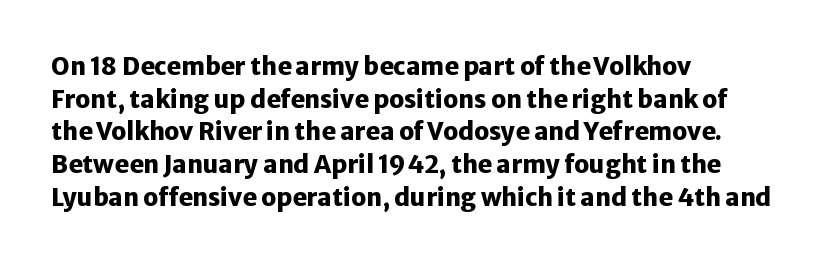
{"italic": "no", "bold": "yes", "underline": "no", "align": "left", "line_spacing": "normal", "line_spacing_ratio": 1.36, "letter_spacing": "normal", "letter_spacing_em": 0.0, "glyph_px": 24}
